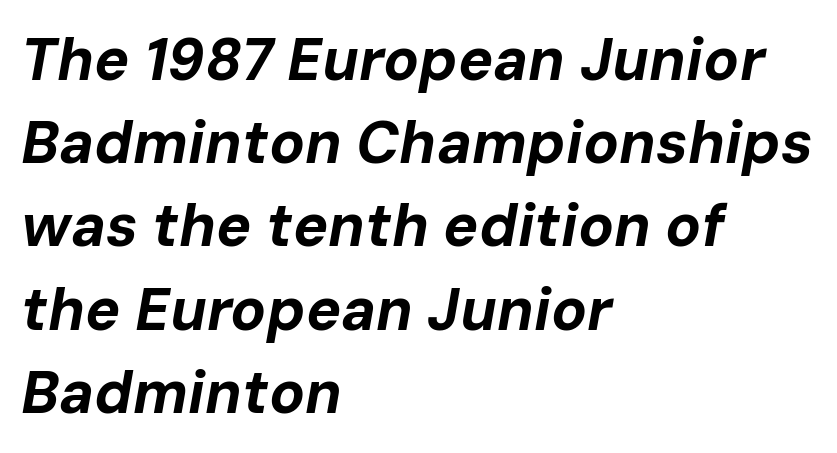
Compared with typical paragraphs, the rows here are spaced about the same. Teacher's note: observe the even left margin — that is flush-left alignment. Anything drawn beneath the words? Only blank space. The passage shown leans; its letterforms are oblique. Letter spacing: default. Do the characters align in a grid? No, the font is proportional.
